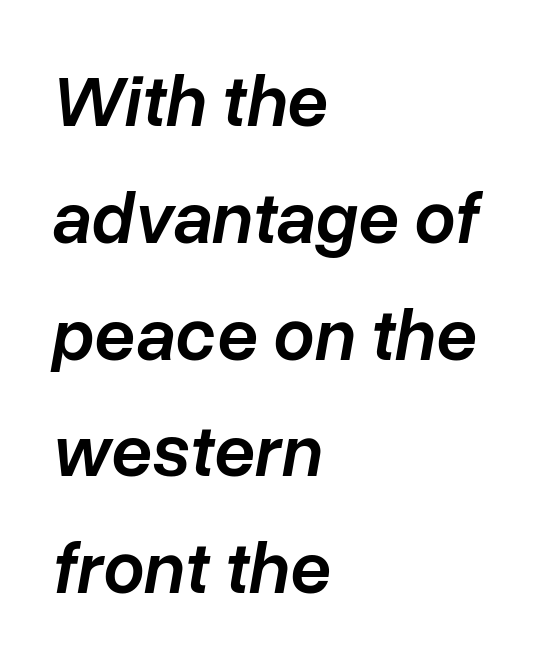
The image shows 73 px semibold type, italic (leaning right); set left-aligned, normal line spacing (1.6x), normal letter spacing, not underlined; low stroke contrast and a medium x-height.
